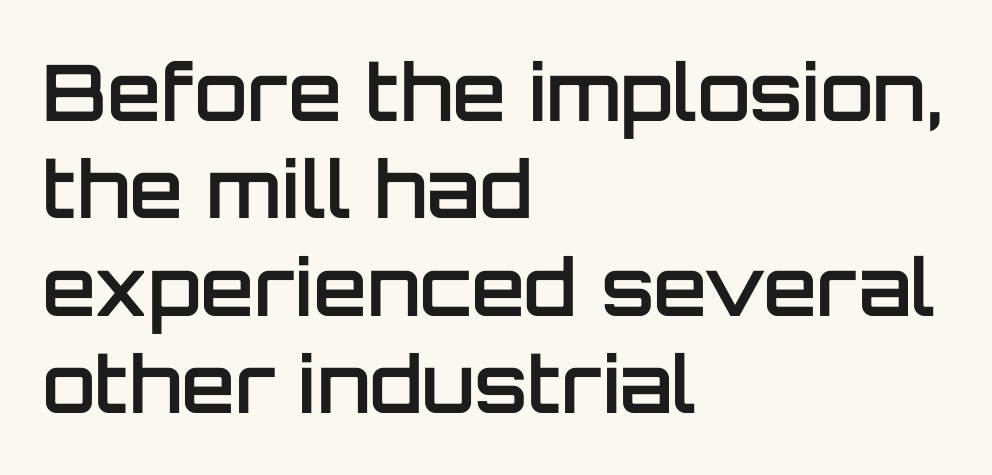
Is this a sans? Yes — the strokes have no serifs. The lettering holds an erect, upright posture throughout. The lines are quadded left. No word sits above an underline.
